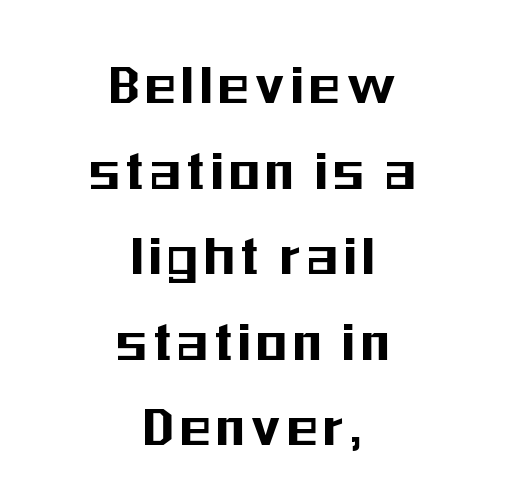
Typeset on center — no edge is straight. The specimen omits any rule beneath the text block's lines. Classification — sans serif. This sample uses an upright cut, with every glyph sitting square on the baseline.
